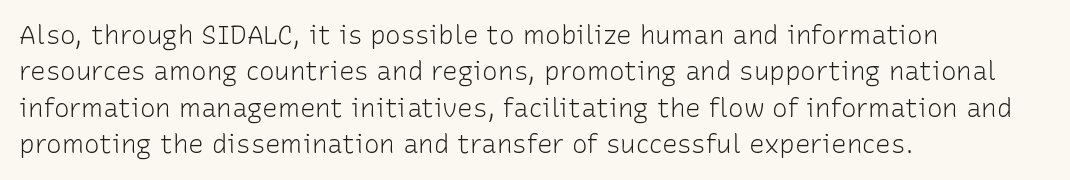
Short and long lines alike share a common starting point at left. The typeface has the unassuming heft of standard copy or less. Is the letter spacing exaggerated? No — it looks like the ordinary default. Has an underline been added? It has not. Posture: vertical.
